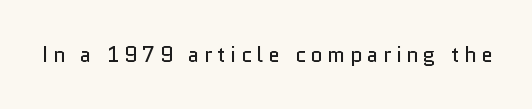
Tracking here is generous; glyphs stand well apart from one another. The baseline area is clear. This reads as an unemphasized weight, regular at the heaviest. This sample uses an upright cut, with every glyph sitting square on the baseline.
